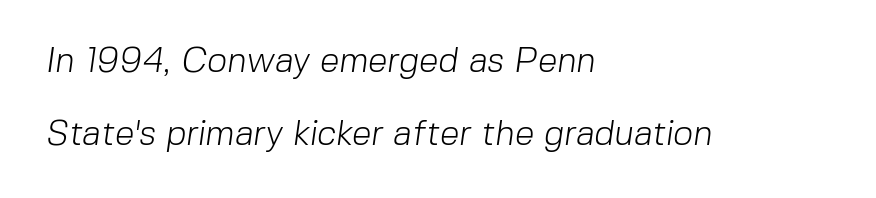
Q: Is the text bold? A: No.
Q: Is the typeface a serif or a sans-serif typeface? A: Sans-serif.
Q: Is the text underlined? A: No.
Q: How is the paragraph aligned? A: Left-aligned.
Q: Is the spacing between letters normal or unusually wide? A: Normal.
Q: Is the spacing between lines tight, normal or loose? A: Loose.
Q: Width (condensed, normal, or wide)? A: Normal.
Q: Stroke contrast? A: Low.
Q: x-height? A: Medium.
Q: Monospaced? A: No.
